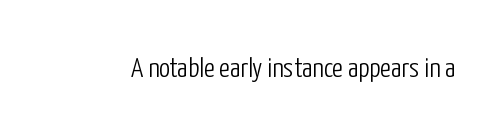
The image shows 28 px light, condensed sans-serif type, upright; set normal letter spacing, not underlined; low stroke contrast and a medium x-height.
